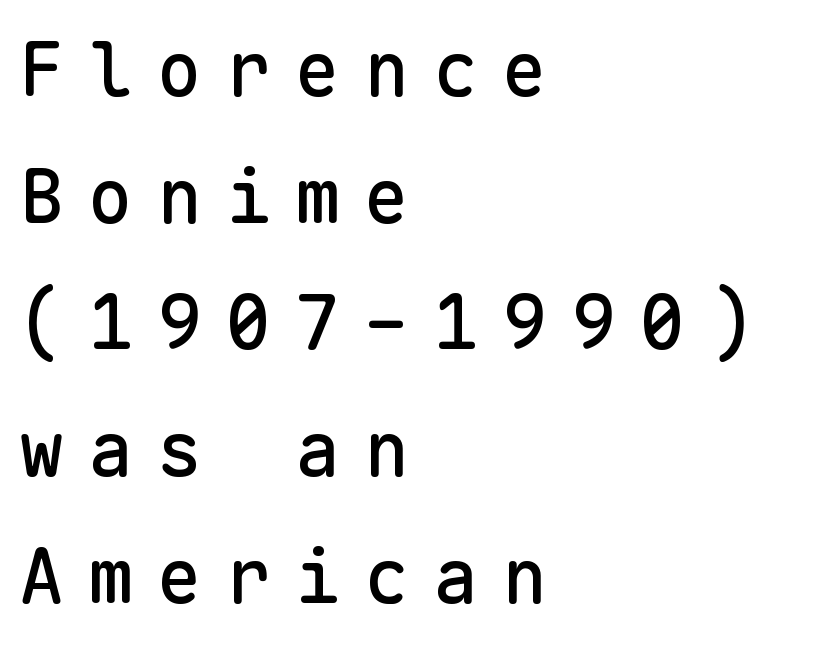
{"serif": "no", "italic": "no", "width": "normal", "stroke_contrast": "low", "x_height": "medium", "monospaced": "yes", "underline": "no", "align": "left", "line_spacing": "normal", "line_spacing_ratio": 1.69, "letter_spacing": "wide", "letter_spacing_em": 0.32, "glyph_px": 75}
